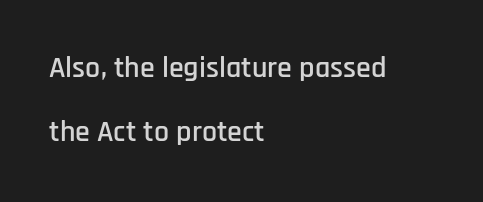
{"serif": "no", "italic": "no", "width": "condensed", "stroke_contrast": "low", "x_height": "large", "monospaced": "no", "underline": "no", "align": "left", "line_spacing": "loose", "line_spacing_ratio": 2.14, "letter_spacing": "normal", "letter_spacing_em": 0.0, "glyph_px": 30}
